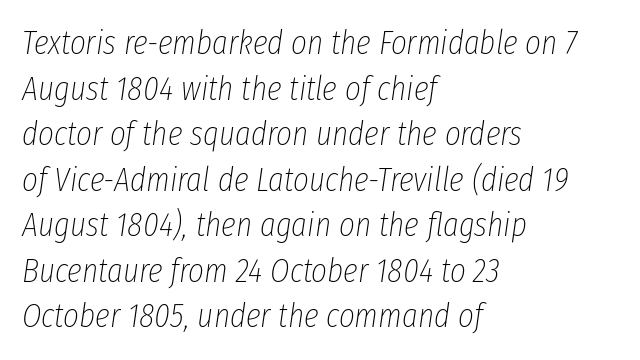
Q: Is the text bold? A: No.
Q: Is the text italic (slanted)? A: Yes, it leans right by about 8 degrees.
Q: Is the text underlined? A: No.
Q: How is the paragraph aligned? A: Left-aligned.
Q: Is the spacing between letters normal or unusually wide? A: Normal.
Q: Is the spacing between lines tight, normal or loose? A: Normal.
Q: Width (condensed, normal, or wide)? A: Condensed.
Q: Stroke contrast? A: Low.
Q: x-height? A: Medium.
Q: Monospaced? A: No.
